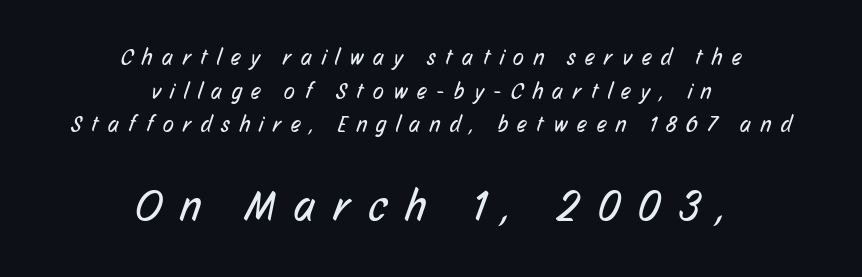
{"serif": "no", "bold": "no", "weight": "regular", "width": "condensed", "stroke_contrast": "low", "x_height": "medium", "monospaced": "no", "underline": "no", "align": "center", "line_spacing": "normal", "line_spacing_ratio": 1.53, "letter_spacing": "wide", "letter_spacing_em": 0.44, "larger_block": "second", "size_ratio": 1.95, "glyph_px": 43}
